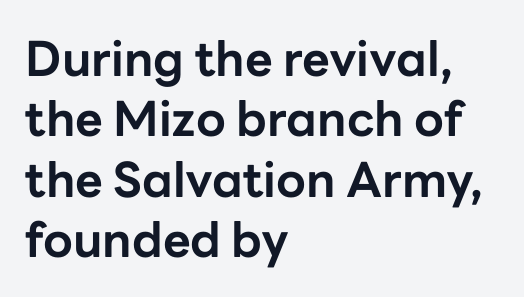
{"serif": "no", "italic": "no", "bold": "yes", "weight": "bold", "width": "normal", "stroke_contrast": "low", "x_height": "medium", "monospaced": "no", "underline": "no", "align": "left", "line_spacing": "normal", "line_spacing_ratio": 1.26, "letter_spacing": "normal", "letter_spacing_em": 0.0, "glyph_px": 48}
